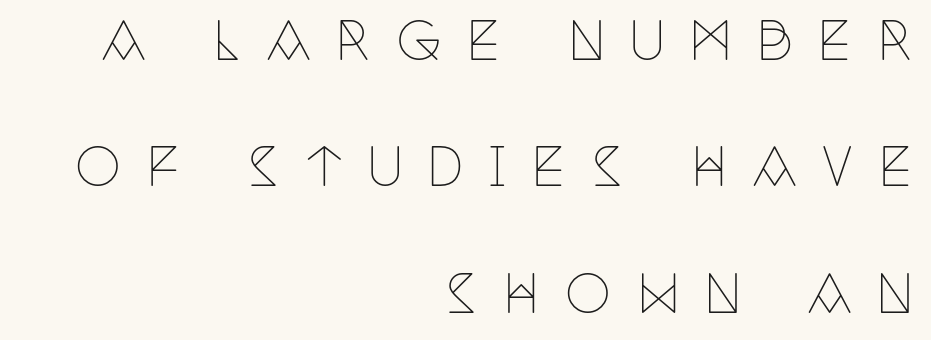
The image shows 52 px thin, condensed serif type, upright; set right-aligned, loose line spacing (2.43x), unusually wide letter spacing (+0.47 em), not underlined; low stroke contrast and a large x-height.
